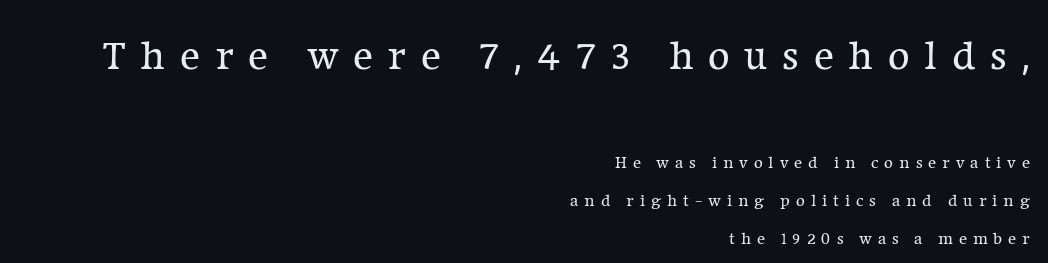
Q: Is the text bold? A: No.
Q: Is the text italic (slanted)? A: No, it is upright.
Q: Is the typeface a serif or a sans-serif typeface? A: Serif.
Q: Is the text underlined? A: No.
Q: How is the paragraph aligned? A: Right-aligned.
Q: Is the spacing between letters normal or unusually wide? A: Unusually wide.
Q: Is the spacing between lines tight, normal or loose? A: Loose.
Q: Which block of text is set in a larger size, the first (top) or the second (bottom)? A: The first (top) one.
Q: Width (condensed, normal, or wide)? A: Normal.
Q: Stroke contrast? A: Low.
Q: x-height? A: Medium.
Q: Monospaced? A: No.
